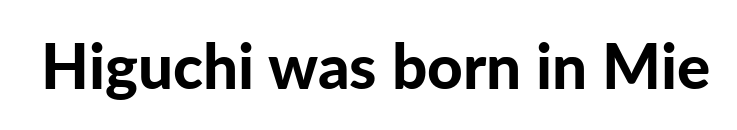
Q: Is the text bold? A: Yes.
Q: Is the text italic (slanted)? A: No, it is upright.
Q: Is the typeface a serif or a sans-serif typeface? A: Sans-serif.
Q: Is the text underlined? A: No.
Q: Is the spacing between letters normal or unusually wide? A: Normal.
Q: Width (condensed, normal, or wide)? A: Normal.
Q: Stroke contrast? A: Low.
Q: x-height? A: Medium.
Q: Monospaced? A: No.
